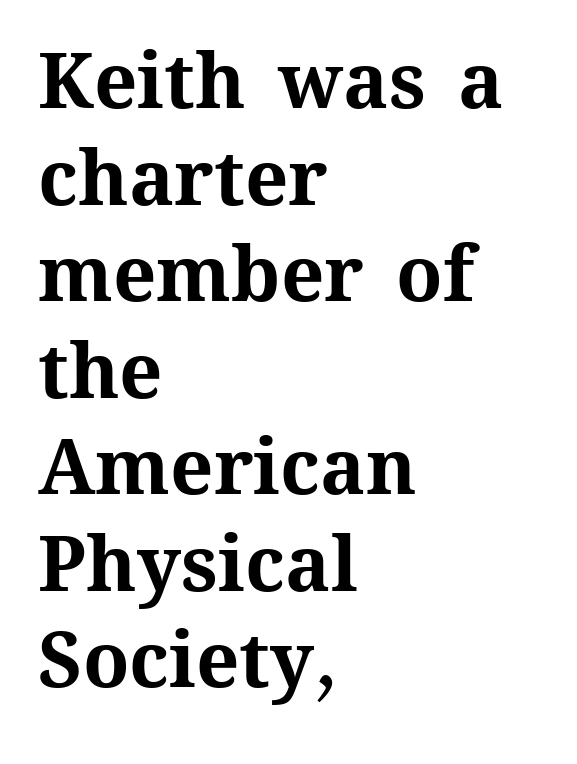
Q: Is the text bold? A: Yes.
Q: Is the text italic (slanted)? A: No, it is upright.
Q: Is the text underlined? A: No.
Q: How is the paragraph aligned? A: Left-aligned.
Q: Is the spacing between letters normal or unusually wide? A: Normal.
Q: Is the spacing between lines tight, normal or loose? A: Normal.
Q: Width (condensed, normal, or wide)? A: Normal.
Q: Stroke contrast? A: Medium.
Q: x-height? A: Medium.
Q: Monospaced? A: No.
